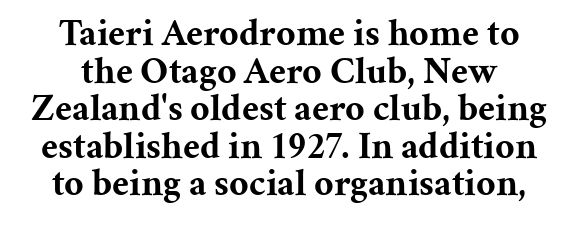
The image shows 38 px bold serif type, upright; set tight line spacing (0.99x), normal letter spacing, not underlined; medium stroke contrast and a medium x-height.
